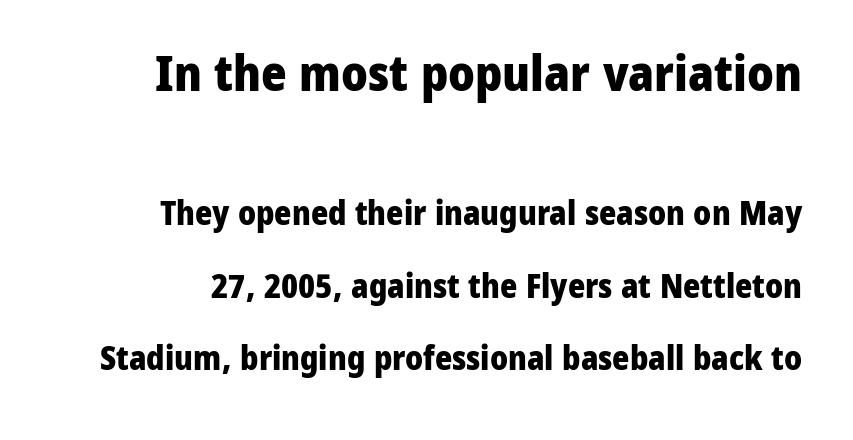
Q: Is the text bold? A: Yes.
Q: Is the text italic (slanted)? A: No, it is upright.
Q: Is the typeface a serif or a sans-serif typeface? A: Sans-serif.
Q: Is the text underlined? A: No.
Q: Is the spacing between letters normal or unusually wide? A: Normal.
Q: Is the spacing between lines tight, normal or loose? A: Loose.
Q: Which block of text is set in a larger size, the first (top) or the second (bottom)? A: The first (top) one.
Q: Width (condensed, normal, or wide)? A: Normal.
Q: Stroke contrast? A: Low.
Q: x-height? A: Medium.
Q: Monospaced? A: No.
